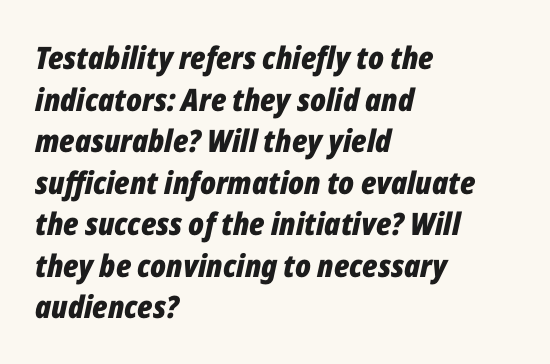
Q: Is the text bold? A: Yes.
Q: Is the text italic (slanted)? A: Yes, it leans right by about 12 degrees.
Q: Is the text underlined? A: No.
Q: How is the paragraph aligned? A: Left-aligned.
Q: Is the spacing between letters normal or unusually wide? A: Normal.
Q: Is the spacing between lines tight, normal or loose? A: Normal.
Q: Width (condensed, normal, or wide)? A: Condensed.
Q: Stroke contrast? A: Low.
Q: x-height? A: Medium.
Q: Monospaced? A: No.
